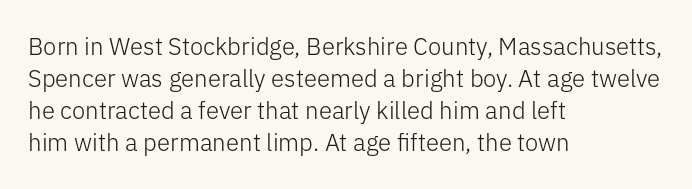
The image shows 24 px text type, upright; set left-aligned, normal line spacing (1.33x), normal letter spacing, not underlined.
